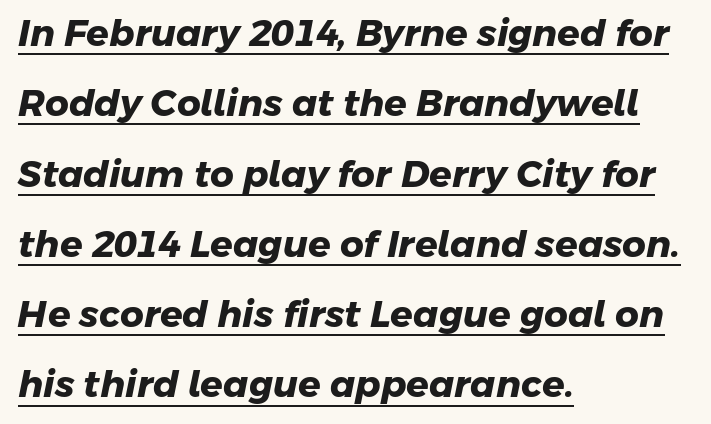
{"serif": "no", "bold": "yes", "weight": "heavy", "width": "normal", "stroke_contrast": "low", "x_height": "medium", "monospaced": "no", "underline": "yes", "align": "left", "line_spacing": "loose", "line_spacing_ratio": 1.9, "letter_spacing": "normal", "letter_spacing_em": 0.0, "glyph_px": 37}
